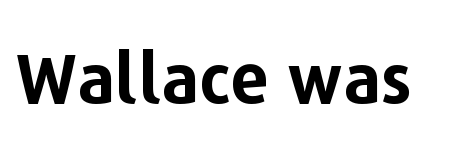
Q: Is the text bold? A: Yes.
Q: Is the text italic (slanted)? A: No, it is upright.
Q: Is the typeface a serif or a sans-serif typeface? A: Sans-serif.
Q: Is the text underlined? A: No.
Q: Is the spacing between letters normal or unusually wide? A: Normal.
Q: Width (condensed, normal, or wide)? A: Normal.
Q: Stroke contrast? A: Low.
Q: x-height? A: Medium.
Q: Monospaced? A: No.
